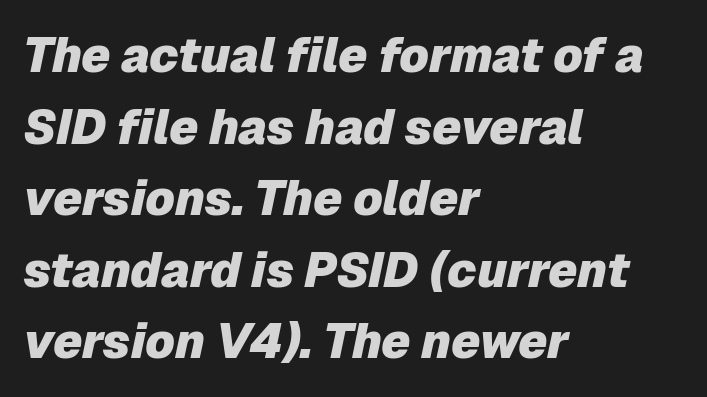
The image shows 48 px heavy type, italic (leaning right); set left-aligned, normal line spacing (1.49x), normal letter spacing, not underlined; low stroke contrast and a medium x-height.
